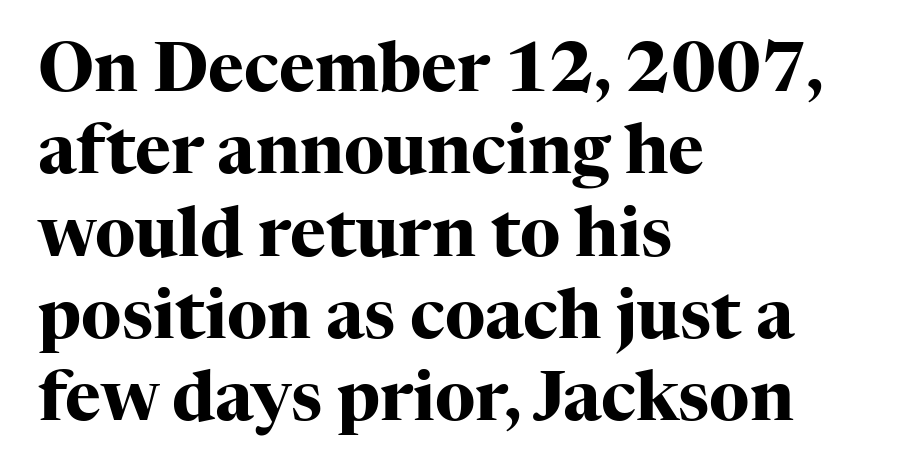
Q: Is the text bold? A: Yes.
Q: Is the text italic (slanted)? A: No, it is upright.
Q: Is the typeface a serif or a sans-serif typeface? A: Serif.
Q: Is the text underlined? A: No.
Q: How is the paragraph aligned? A: Left-aligned.
Q: Is the spacing between letters normal or unusually wide? A: Normal.
Q: Width (condensed, normal, or wide)? A: Normal.
Q: Stroke contrast? A: High.
Q: x-height? A: Medium.
Q: Monospaced? A: No.
